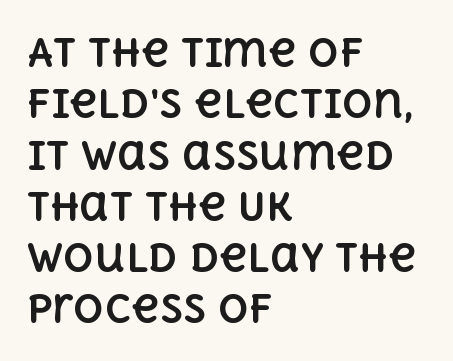
Q: Is the text bold? A: Yes.
Q: Is the text italic (slanted)? A: No, it is upright.
Q: Is the text underlined? A: No.
Q: How is the paragraph aligned? A: Left-aligned.
Q: Is the spacing between letters normal or unusually wide? A: Normal.
Q: Is the spacing between lines tight, normal or loose? A: Normal.
Q: Width (condensed, normal, or wide)? A: Normal.
Q: x-height? A: Large.
Q: Monospaced? A: No.
